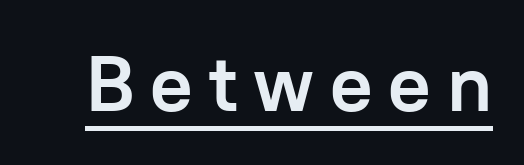
Q: Is the text bold? A: Yes.
Q: Is the text italic (slanted)? A: No, it is upright.
Q: Is the typeface a serif or a sans-serif typeface? A: Sans-serif.
Q: Is the text underlined? A: Yes.
Q: Is the spacing between letters normal or unusually wide? A: Unusually wide.
Q: Width (condensed, normal, or wide)? A: Normal.
Q: Stroke contrast? A: Low.
Q: x-height? A: Medium.
Q: Monospaced? A: No.
